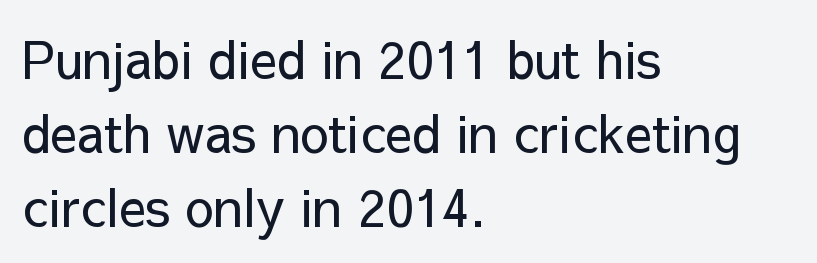
{"serif": "no", "italic": "no", "bold": "no", "weight": "regular", "width": "normal", "stroke_contrast": "low", "x_height": "medium", "monospaced": "no", "underline": "no", "align": "left", "line_spacing": "normal", "line_spacing_ratio": 1.45, "letter_spacing": "normal", "letter_spacing_em": 0.0, "glyph_px": 51}
